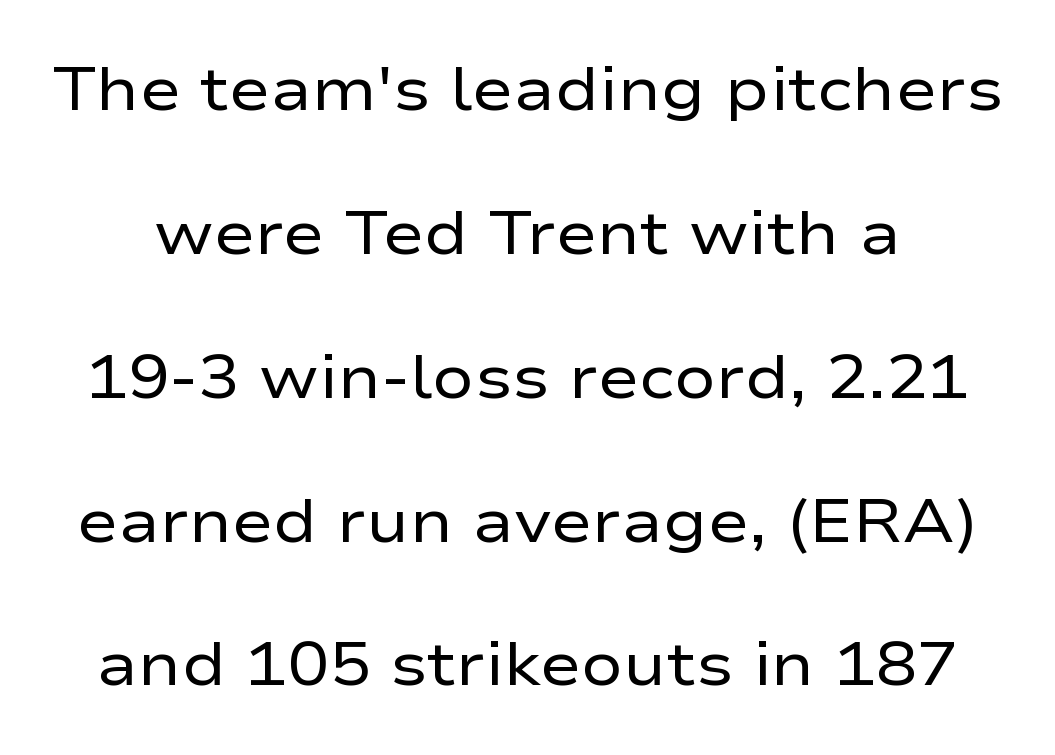
{"serif": "no", "italic": "no", "bold": "no", "weight": "regular", "width": "wide", "stroke_contrast": "low", "x_height": "medium", "monospaced": "no", "underline": "no", "line_spacing": "loose", "line_spacing_ratio": 2.32, "letter_spacing": "normal", "letter_spacing_em": 0.0, "glyph_px": 62}
